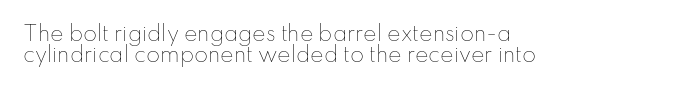
{"italic": "no", "bold": "no", "underline": "no", "align": "left", "line_spacing": "tight", "line_spacing_ratio": 1.07, "letter_spacing": "normal", "letter_spacing_em": 0.0, "glyph_px": 20}
